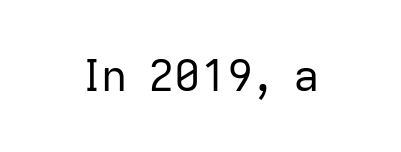
Q: Is the text bold? A: No.
Q: Is the text italic (slanted)? A: No, it is upright.
Q: Is the typeface a serif or a sans-serif typeface? A: Sans-serif.
Q: Is the text underlined? A: No.
Q: Is the spacing between letters normal or unusually wide? A: Normal.
Q: Width (condensed, normal, or wide)? A: Normal.
Q: Stroke contrast? A: Low.
Q: x-height? A: Medium.
Q: Monospaced? A: No.
